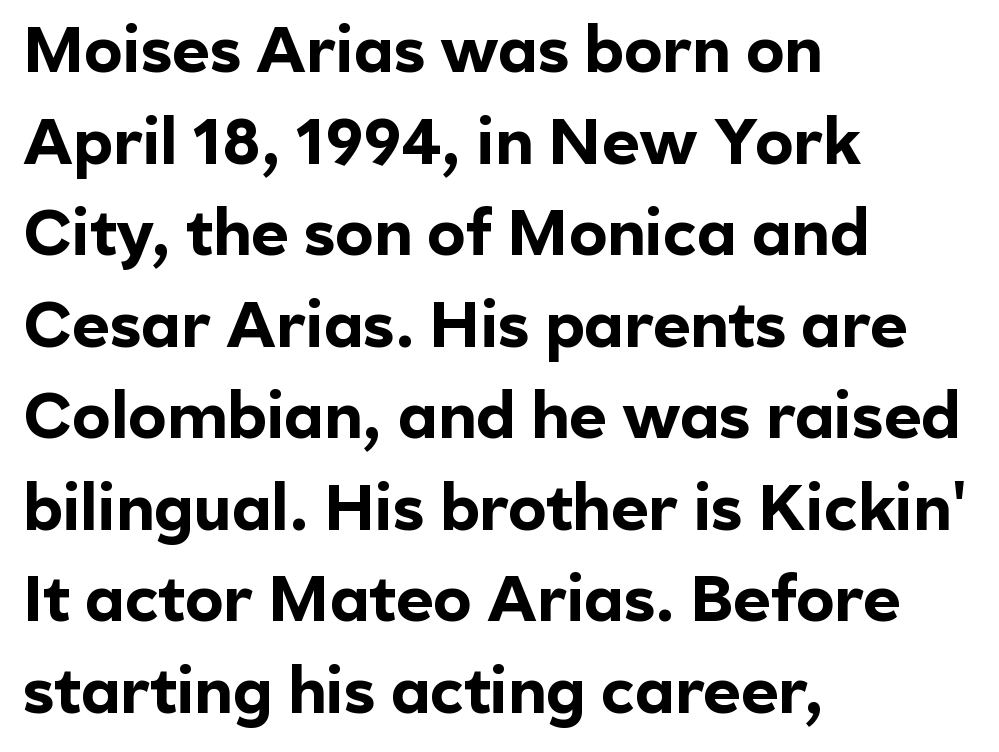
Q: Is the text bold? A: Yes.
Q: Is the text italic (slanted)? A: No, it is upright.
Q: Is the typeface a serif or a sans-serif typeface? A: Sans-serif.
Q: Is the text underlined? A: No.
Q: How is the paragraph aligned? A: Left-aligned.
Q: Is the spacing between letters normal or unusually wide? A: Normal.
Q: Is the spacing between lines tight, normal or loose? A: Normal.
Q: Width (condensed, normal, or wide)? A: Normal.
Q: x-height? A: Medium.
Q: Monospaced? A: No.
